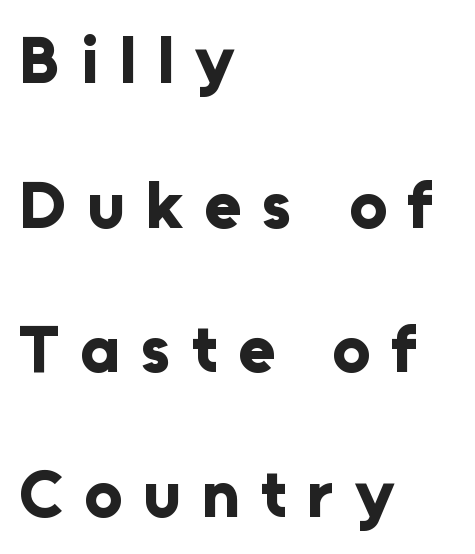
Compared with an ordinary text face, these strokes are far heavier — a full bold. Letters rest on an invisible, unmarked baseline. Widely set lines give the paragraph a tall, airy silhouette. Check where the strokes stop: nothing finishes them off — pure sans. The passage is arranged the way most books set body copy — flush left. This sample has the flowing, uneven cadence of proportional lettering.
